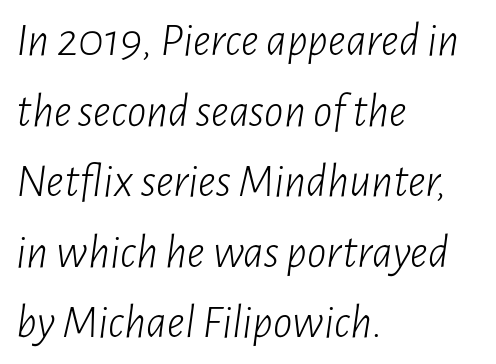
{"italic": "yes", "lean": "right", "slant_degrees": 7, "bold": "no", "weight": "light", "width": "condensed", "stroke_contrast": "low", "x_height": "medium", "monospaced": "no", "underline": "no", "align": "left", "line_spacing": "normal", "line_spacing_ratio": 1.47, "letter_spacing": "normal", "letter_spacing_em": 0.0, "glyph_px": 48}
